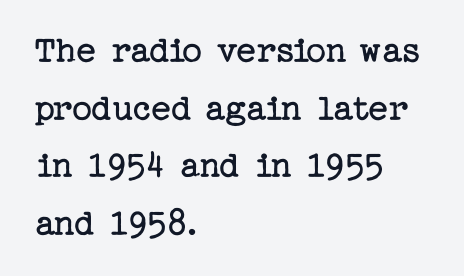
Q: Is the text bold? A: No.
Q: Is the text italic (slanted)? A: No, it is upright.
Q: Is the typeface a serif or a sans-serif typeface? A: Serif.
Q: Is the text underlined? A: No.
Q: How is the paragraph aligned? A: Left-aligned.
Q: Is the spacing between letters normal or unusually wide? A: Normal.
Q: Is the spacing between lines tight, normal or loose? A: Normal.
Q: Width (condensed, normal, or wide)? A: Normal.
Q: Stroke contrast? A: Low.
Q: x-height? A: Medium.
